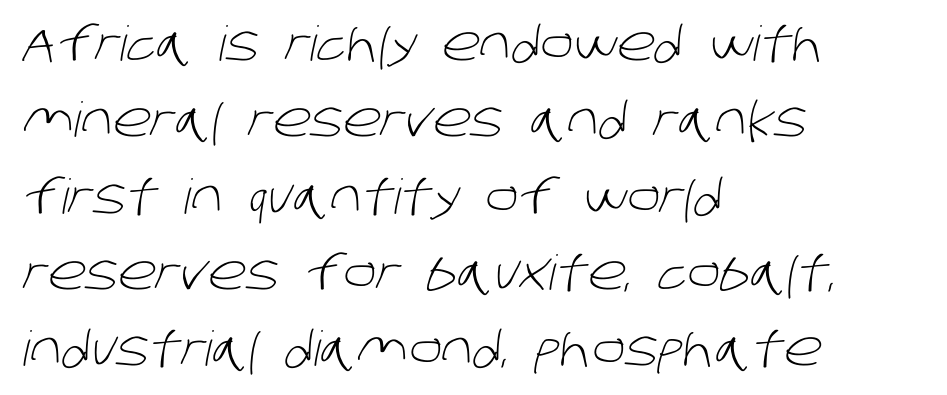
Q: Is the text bold? A: No.
Q: Is the typeface a serif or a sans-serif typeface? A: Sans-serif.
Q: Is the text underlined? A: No.
Q: How is the paragraph aligned? A: Left-aligned.
Q: Is the spacing between letters normal or unusually wide? A: Normal.
Q: Is the spacing between lines tight, normal or loose? A: Normal.
Q: Width (condensed, normal, or wide)? A: Normal.
Q: Stroke contrast? A: Low.
Q: x-height? A: Large.
Q: Monospaced? A: No.
